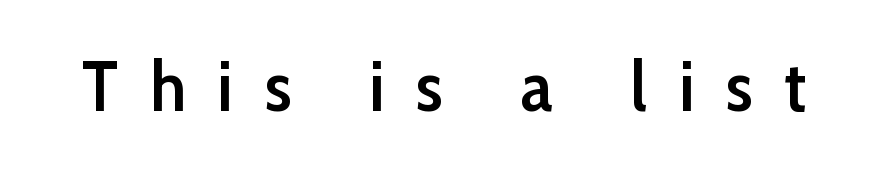
The image shows 70 px semibold sans-serif type, upright; set unusually wide letter spacing (+0.45 em), not underlined; low stroke contrast and a medium x-height.
